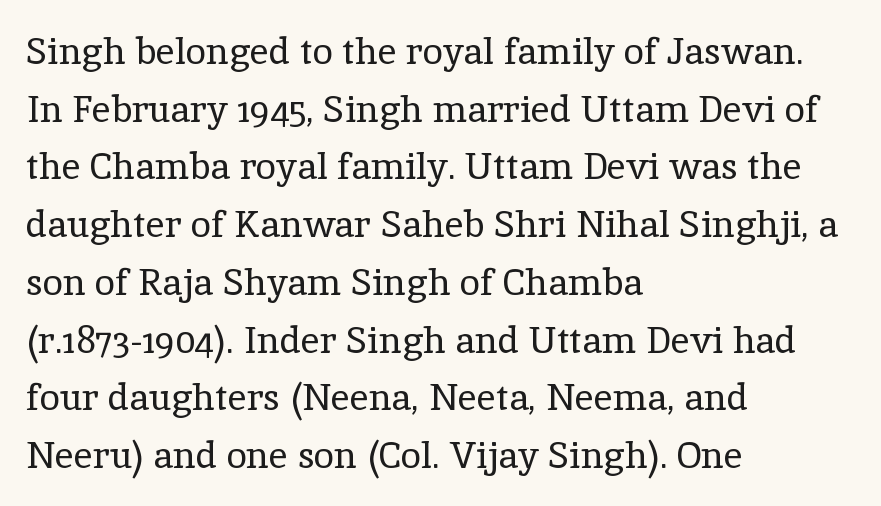
The image shows 37 px regular-weight serif type, upright; set left-aligned, normal line spacing (1.56x), normal letter spacing, not underlined; a medium x-height.
